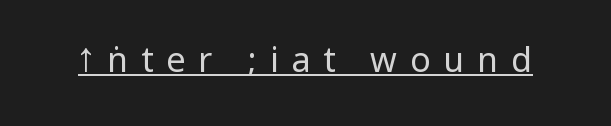
The face looks like a standard text weight, possibly lighter. In terms of letterspacing, this is a distinctly airy, spread setting. These lines were composed using upright roman letters. Descenders here cross a horizontal rule under the line. Regarding serifs, this sample does without them.
